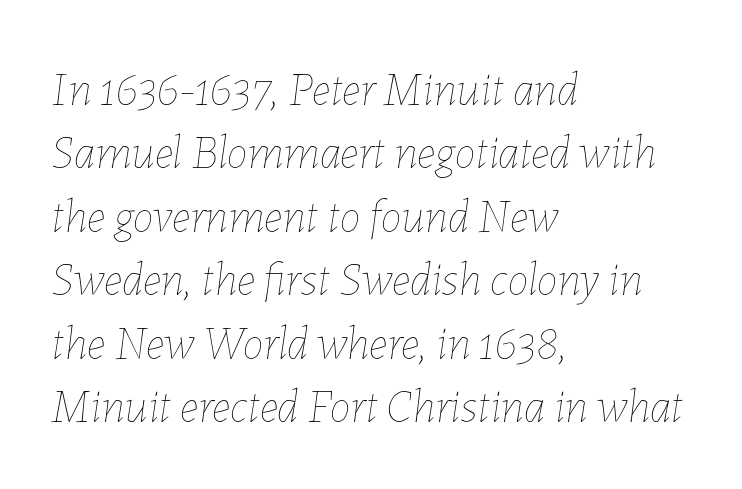
{"italic": "yes", "lean": "right", "slant_degrees": 7, "bold": "no", "weight": "thin", "width": "normal", "stroke_contrast": "low", "x_height": "medium", "monospaced": "no", "underline": "no", "align": "left", "line_spacing": "normal", "line_spacing_ratio": 1.35, "letter_spacing": "normal", "letter_spacing_em": 0.0, "glyph_px": 47}
